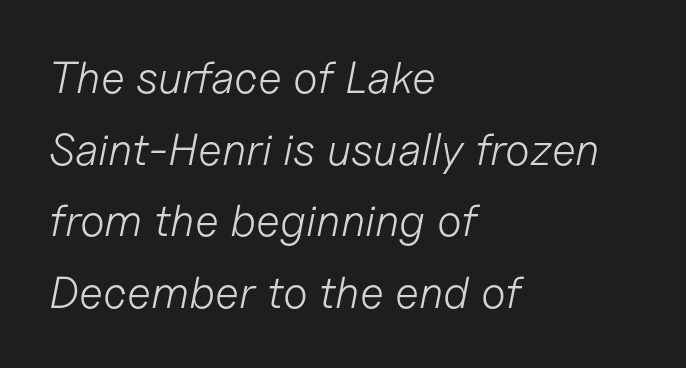
Q: Is the text bold? A: No.
Q: Is the text italic (slanted)? A: Yes, it leans right by about 11 degrees.
Q: Is the text underlined? A: No.
Q: How is the paragraph aligned? A: Left-aligned.
Q: Is the spacing between letters normal or unusually wide? A: Normal.
Q: Is the spacing between lines tight, normal or loose? A: Normal.
Q: Width (condensed, normal, or wide)? A: Normal.
Q: Stroke contrast? A: Low.
Q: x-height? A: Medium.
Q: Monospaced? A: No.
